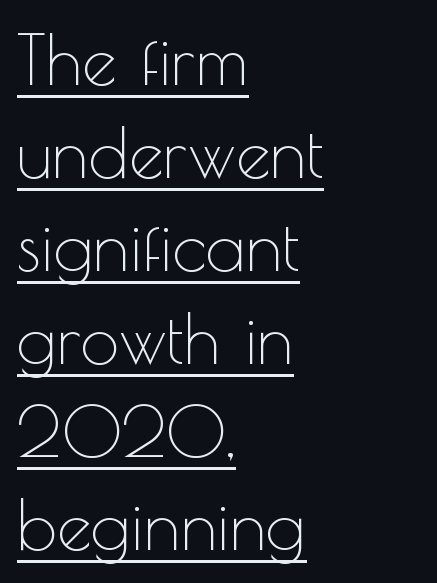
Q: Is the text bold? A: No.
Q: Is the text italic (slanted)? A: No, it is upright.
Q: Is the typeface a serif or a sans-serif typeface? A: Sans-serif.
Q: Is the text underlined? A: Yes.
Q: How is the paragraph aligned? A: Left-aligned.
Q: Is the spacing between letters normal or unusually wide? A: Normal.
Q: Is the spacing between lines tight, normal or loose? A: Normal.
Q: Width (condensed, normal, or wide)? A: Normal.
Q: x-height? A: Small.
Q: Monospaced? A: No.
